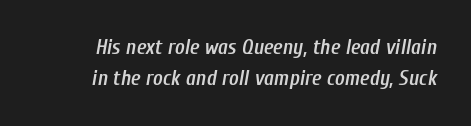
Q: Is the text bold? A: Semi-bold.
Q: Is the text italic (slanted)? A: Yes, it leans right by about 10 degrees.
Q: Is the text underlined? A: No.
Q: Is the spacing between letters normal or unusually wide? A: Normal.
Q: Is the spacing between lines tight, normal or loose? A: Normal.
